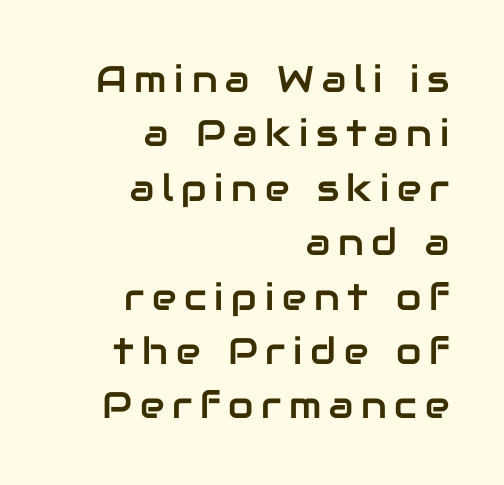
Q: Is the text italic (slanted)? A: No, it is upright.
Q: Is the typeface a serif or a sans-serif typeface? A: Sans-serif.
Q: Is the text underlined? A: No.
Q: How is the paragraph aligned? A: Right-aligned.
Q: Is the spacing between letters normal or unusually wide? A: Unusually wide.
Q: Is the spacing between lines tight, normal or loose? A: Normal.
Q: Width (condensed, normal, or wide)? A: Normal.
Q: Stroke contrast? A: Low.
Q: x-height? A: Medium.
Q: Monospaced? A: No.
